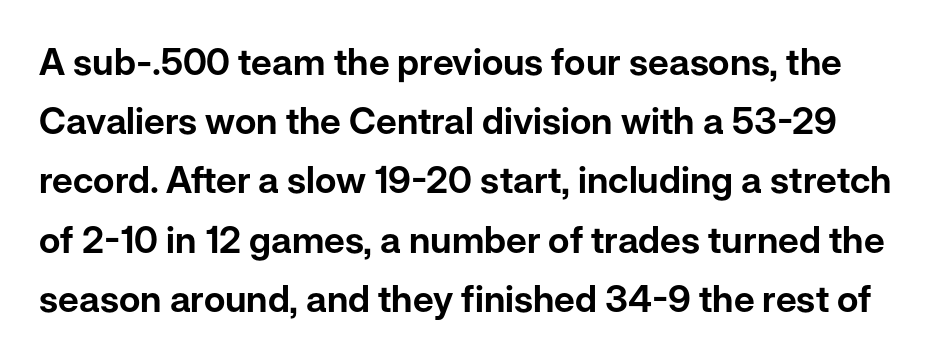
The image shows 37 px sans-serif type, upright; set normal line spacing (1.6x), normal letter spacing, not underlined; low stroke contrast and a medium x-height.
